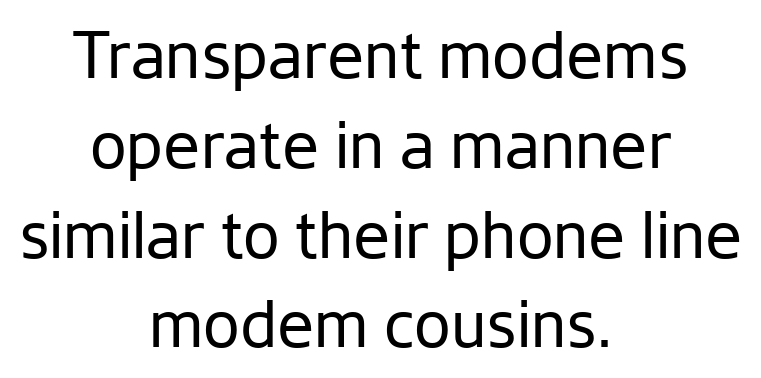
Honestly, the letter spacing is just normal — you wouldn't notice it. These lines are composed in type without serifs. The rendering uses a moderate line-height, typical for paragraphs. Check the space under the baseline: it is left empty. Weight class: somewhere from thin through regular. The font's upright variant was chosen for this text.
